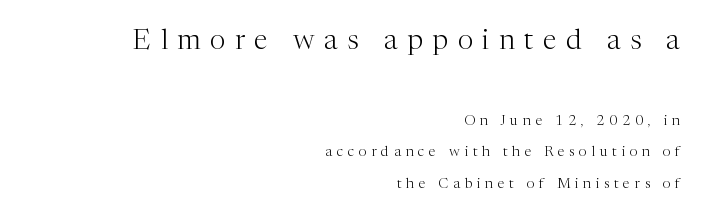
To sum up the face: it has serifs. Does the leading feel generous? Absolutely, it's lavish. Size hierarchy here favors the leading block over the trailing one. Where is the straight margin? On the right.
